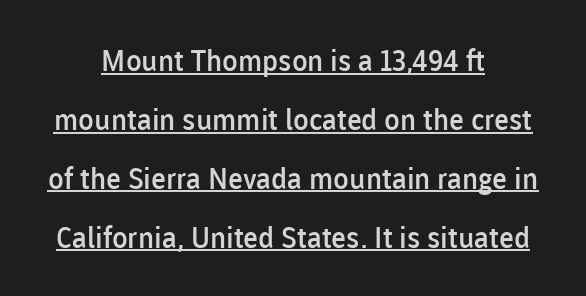
Q: Is the text bold? A: Semi-bold.
Q: Is the text italic (slanted)? A: No, it is upright.
Q: Is the typeface a serif or a sans-serif typeface? A: Sans-serif.
Q: Is the text underlined? A: Yes.
Q: How is the paragraph aligned? A: Centered.
Q: Is the spacing between letters normal or unusually wide? A: Normal.
Q: Is the spacing between lines tight, normal or loose? A: Loose.
Q: Width (condensed, normal, or wide)? A: Normal.
Q: Stroke contrast? A: Low.
Q: x-height? A: Medium.
Q: Monospaced? A: No.
